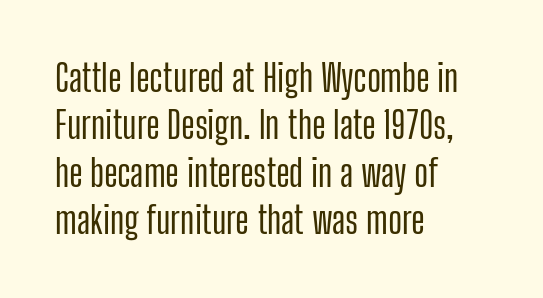
{"serif": "no", "italic": "no", "width": "condensed", "stroke_contrast": "low", "x_height": "medium", "monospaced": "no", "underline": "no", "align": "left", "line_spacing": "normal", "line_spacing_ratio": 1.28, "letter_spacing": "normal", "letter_spacing_em": 0.0, "glyph_px": 37}
